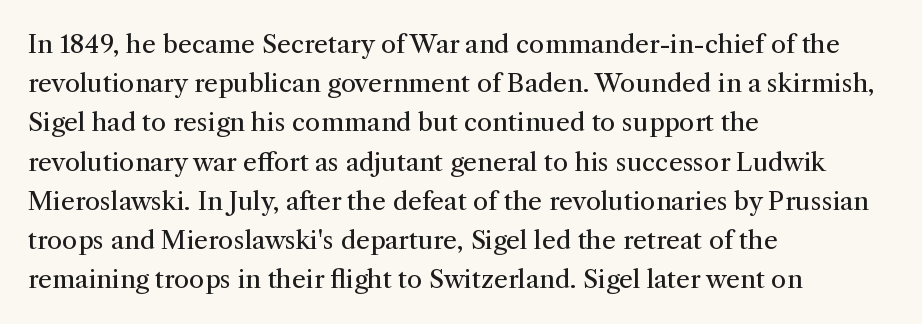
The image shows 25 px text type, upright; set left-aligned, normal line spacing (1.57x), normal letter spacing, not underlined.
